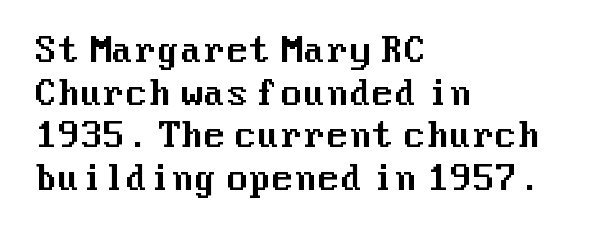
The image shows 33 px sans-serif type, upright; set left-aligned, normal line spacing (1.29x), normal letter spacing, not underlined; medium stroke contrast and a medium x-height.
